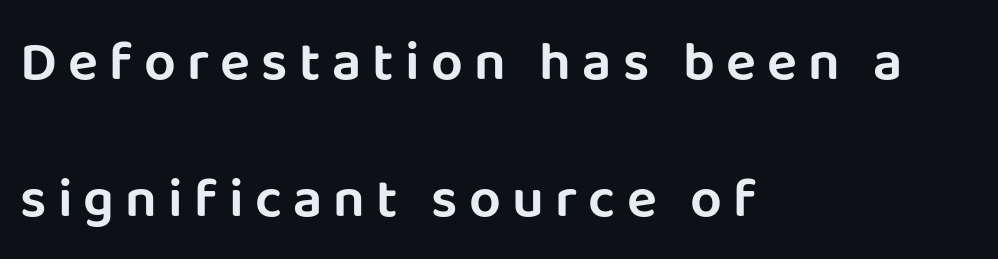
The image shows 56 px sans-serif type, upright; set left-aligned, loose line spacing (2.45x), unusually wide letter spacing (+0.2 em), not underlined; low stroke contrast and a large x-height.
